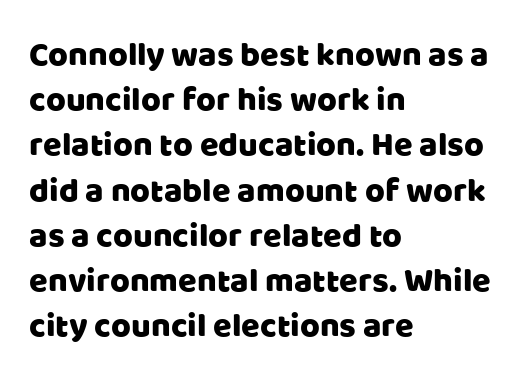
This rendering employs a face without finishing strokes, i.e., a sans-serif. When letters stand straight like this, we call the style roman or upright. This rendering uses left alignment, leaving the right contour irregular. The area under the type is left untouched.
